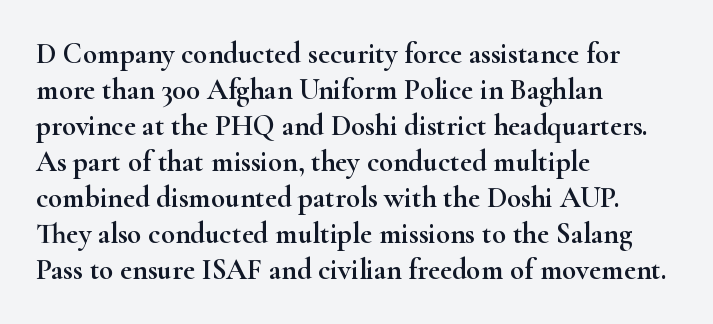
The image shows 29 px wide serif type, upright; set left-aligned, line spacing 1.24x, normal letter spacing, not underlined; high stroke contrast and a small x-height.
